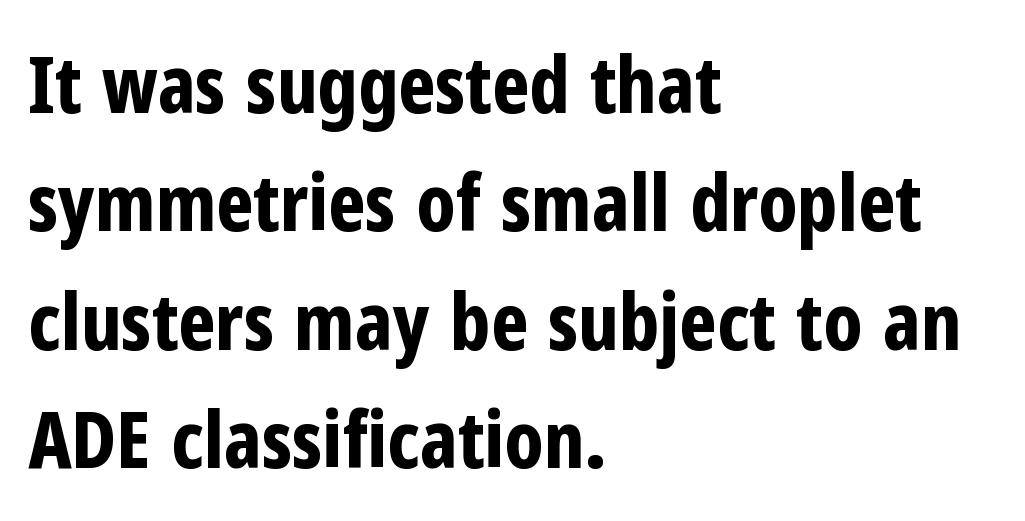
Q: Is the text bold? A: Yes.
Q: Is the text italic (slanted)? A: No, it is upright.
Q: Is the typeface a serif or a sans-serif typeface? A: Sans-serif.
Q: Is the text underlined? A: No.
Q: How is the paragraph aligned? A: Left-aligned.
Q: Is the spacing between letters normal or unusually wide? A: Normal.
Q: Is the spacing between lines tight, normal or loose? A: Normal.
Q: Width (condensed, normal, or wide)? A: Condensed.
Q: Stroke contrast? A: Low.
Q: x-height? A: Medium.
Q: Monospaced? A: No.
